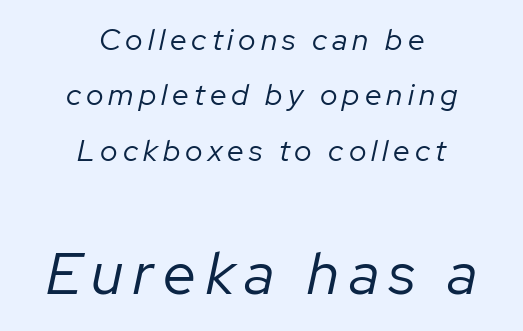
Q: Is the text bold? A: No.
Q: Is the text italic (slanted)? A: Yes, it leans right by about 12 degrees.
Q: Is the text underlined? A: No.
Q: How is the paragraph aligned? A: Centered.
Q: Which block of text is set in a larger size, the first (top) or the second (bottom)? A: The second (bottom) one.
Q: Width (condensed, normal, or wide)? A: Normal.
Q: Stroke contrast? A: Low.
Q: x-height? A: Medium.
Q: Monospaced? A: No.
